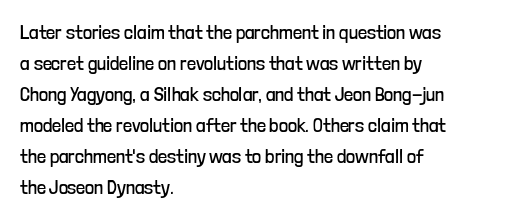
The image shows 20 px text type, upright; set left-aligned, normal line spacing (1.55x), normal letter spacing, not underlined.
